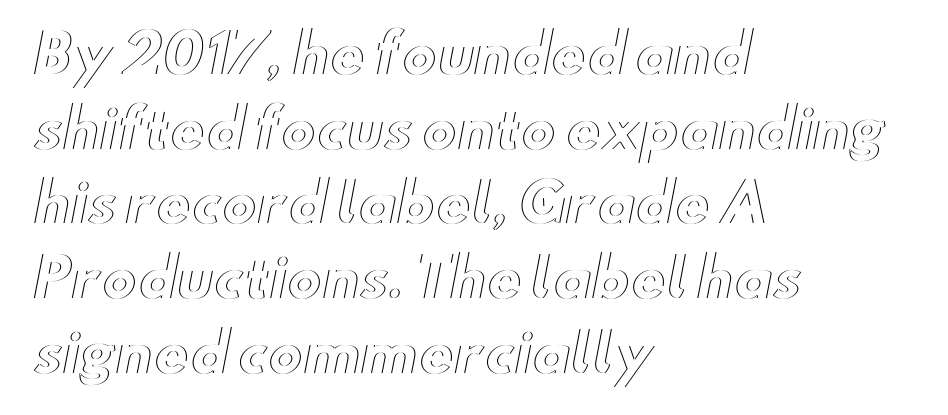
Q: Is the text italic (slanted)? A: Yes.
Q: Is the text underlined? A: No.
Q: How is the paragraph aligned? A: Left-aligned.
Q: Is the spacing between letters normal or unusually wide? A: Normal.
Q: Is the spacing between lines tight, normal or loose? A: Normal.
Q: Width (condensed, normal, or wide)? A: Wide.
Q: x-height? A: Small.
Q: Monospaced? A: No.
